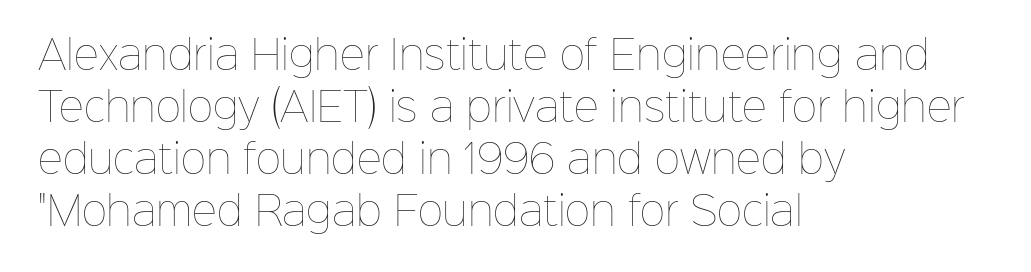
Q: Is the text bold? A: No.
Q: Is the text italic (slanted)? A: No, it is upright.
Q: Is the text underlined? A: No.
Q: How is the paragraph aligned? A: Left-aligned.
Q: Is the spacing between letters normal or unusually wide? A: Normal.
Q: Is the spacing between lines tight, normal or loose? A: Normal.
Q: Width (condensed, normal, or wide)? A: Normal.
Q: Stroke contrast? A: Low.
Q: x-height? A: Medium.
Q: Monospaced? A: No.
